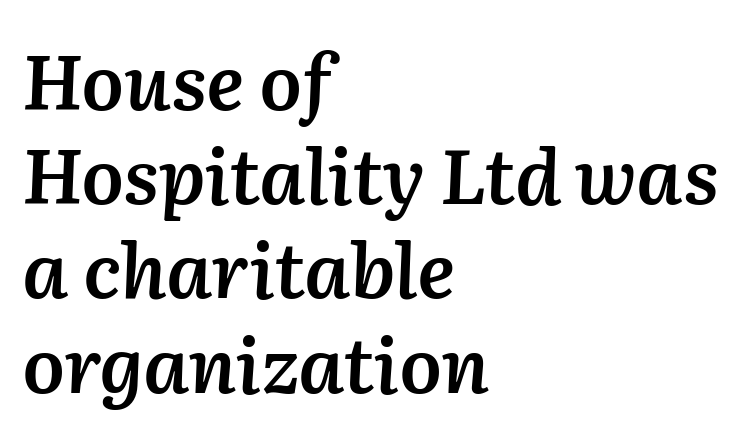
{"italic": "yes", "lean": "right", "slant_degrees": 2, "bold": "semi", "weight": "semibold", "width": "normal", "stroke_contrast": "medium", "x_height": "medium", "monospaced": "no", "underline": "no", "align": "left", "line_spacing_ratio": 1.24, "letter_spacing": "normal", "letter_spacing_em": 0.0, "glyph_px": 76}
